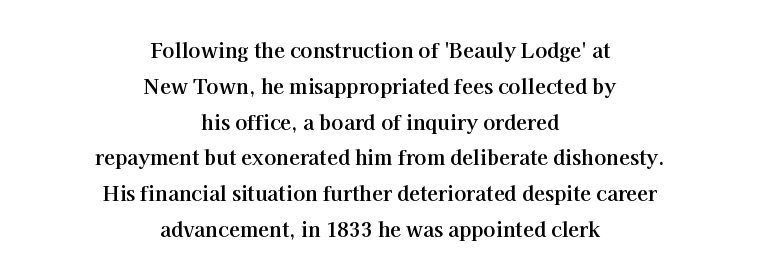
Q: Is the text bold? A: Yes.
Q: Is the text italic (slanted)? A: No, it is upright.
Q: Is the text underlined? A: No.
Q: How is the paragraph aligned? A: Centered.
Q: Is the spacing between letters normal or unusually wide? A: Normal.
